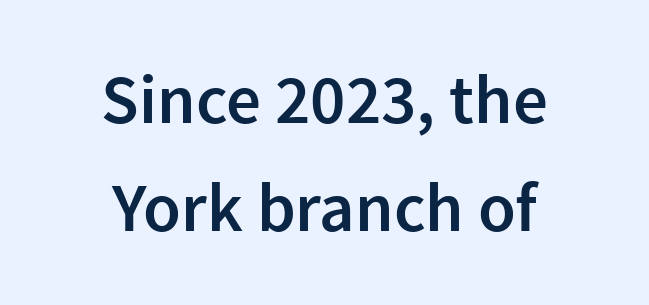
Neither beginnings nor endings align; midpoints do. Bold? Not quite — semibold, heavier than regular but stopping short. In terms of posture, this sample is upright. Observe the absence of serifs on each vertical stroke in this sample.
